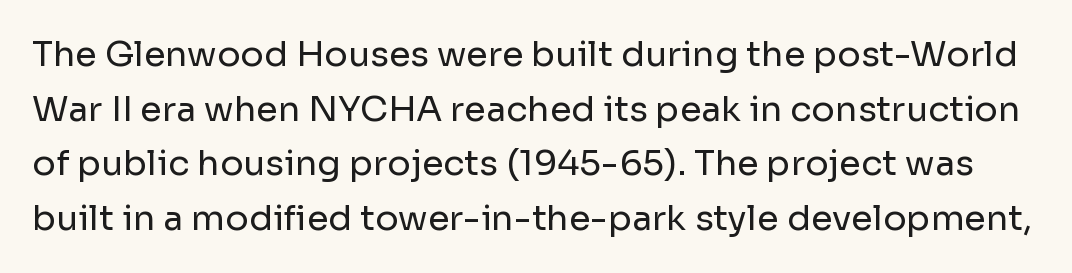
The image shows 35 px regular-weight sans-serif type, upright; set normal line spacing (1.56x), normal letter spacing, not underlined; low stroke contrast and a medium x-height.
